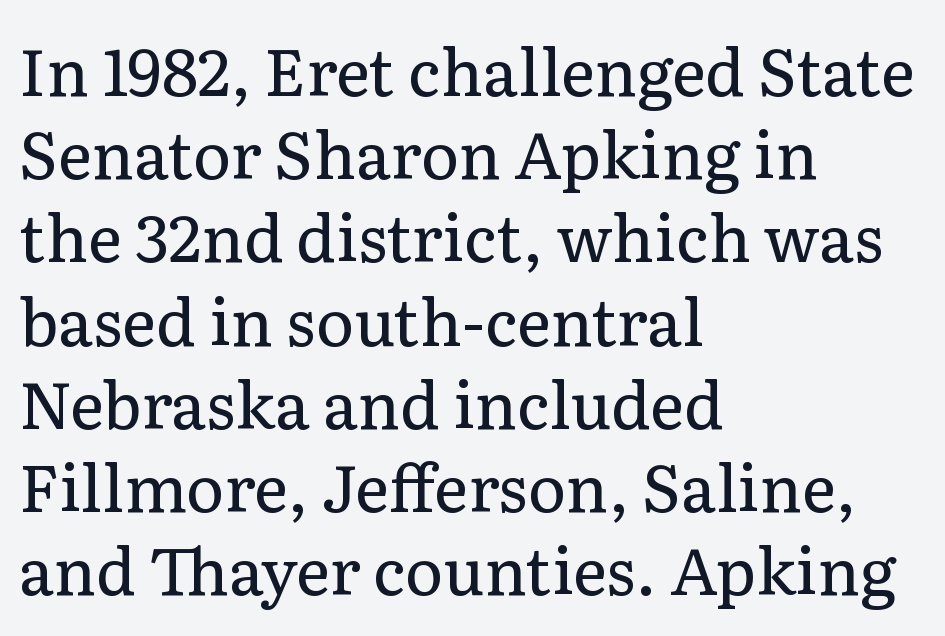
Type style note: has serifs. Nothing heavy about these letters — not bold at all. Reading down the block, your eye returns to a fixed left position each line. Honestly, the row spacing looks completely unremarkable. Vertical strokes here are truly vertical. The passage shown has conventional tracking throughout.
